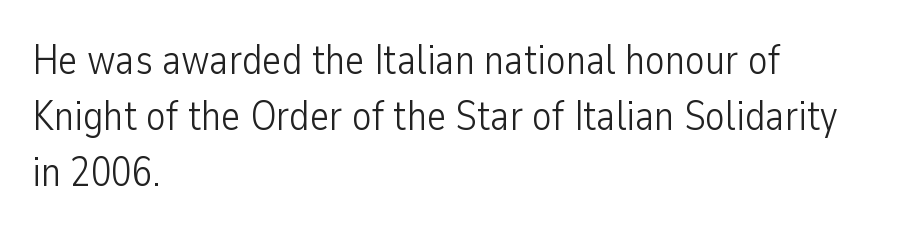
Q: Is the text bold? A: No.
Q: Is the text italic (slanted)? A: No, it is upright.
Q: Is the typeface a serif or a sans-serif typeface? A: Sans-serif.
Q: Is the text underlined? A: No.
Q: How is the paragraph aligned? A: Left-aligned.
Q: Is the spacing between letters normal or unusually wide? A: Normal.
Q: Is the spacing between lines tight, normal or loose? A: Normal.
Q: Width (condensed, normal, or wide)? A: Condensed.
Q: Stroke contrast? A: Low.
Q: x-height? A: Medium.
Q: Monospaced? A: No.
